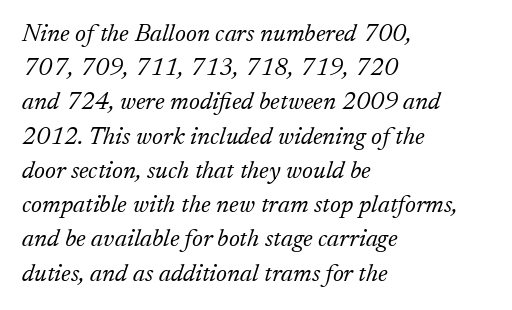
Q: Is the text bold? A: No.
Q: Is the text italic (slanted)? A: Yes, it leans right by about 17 degrees.
Q: Is the text underlined? A: No.
Q: How is the paragraph aligned? A: Left-aligned.
Q: Is the spacing between letters normal or unusually wide? A: Normal.
Q: Is the spacing between lines tight, normal or loose? A: Normal.
